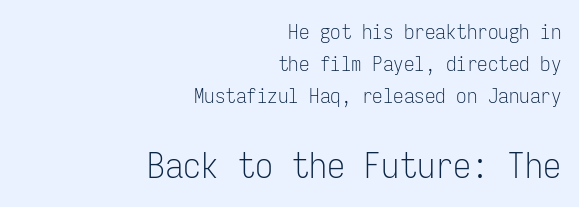
Q: Is the text bold? A: No.
Q: Is the text italic (slanted)? A: No, it is upright.
Q: Is the typeface a serif or a sans-serif typeface? A: Sans-serif.
Q: Is the text underlined? A: No.
Q: How is the paragraph aligned? A: Right-aligned.
Q: Is the spacing between letters normal or unusually wide? A: Normal.
Q: Is the spacing between lines tight, normal or loose? A: Normal.
Q: Which block of text is set in a larger size, the first (top) or the second (bottom)? A: The second (bottom) one.
Q: Width (condensed, normal, or wide)? A: Condensed.
Q: Stroke contrast? A: Low.
Q: x-height? A: Medium.
Q: Monospaced? A: Yes.
